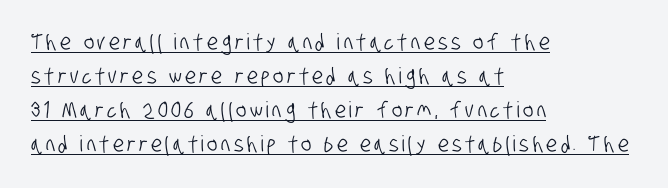
Horizontally, the lines are justified to the leading edge only. Each new line begins a customary step beneath the previous one. Beneath each row of characters lies a ruled line.
